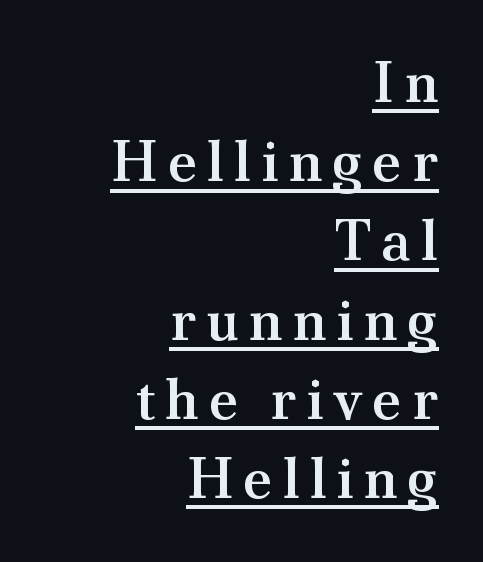
{"serif": "yes", "italic": "no", "bold": "semi", "weight": "semibold", "width": "normal", "stroke_contrast": "medium", "x_height": "small", "monospaced": "no", "underline": "yes", "align": "right", "line_spacing": "normal", "line_spacing_ratio": 1.39, "glyph_px": 57}
